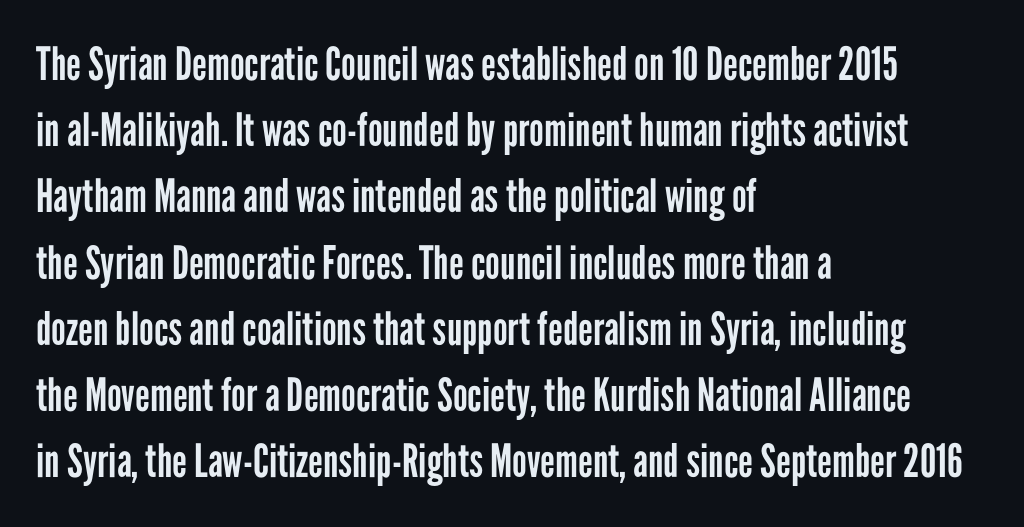
The image shows 46 px regular-weight, condensed sans-serif type, upright; set left-aligned, normal line spacing (1.44x), normal letter spacing, not underlined; low stroke contrast and a medium x-height.
